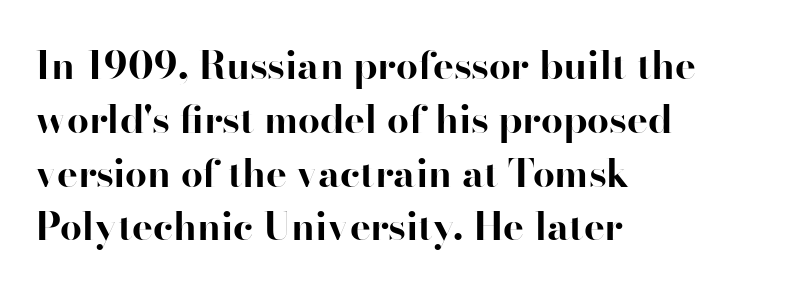
{"serif": "no", "italic": "no", "bold": "yes", "weight": "bold", "width": "normal", "stroke_contrast": "high", "x_height": "small", "monospaced": "no", "underline": "no", "align": "left", "line_spacing": "normal", "line_spacing_ratio": 1.38, "letter_spacing": "normal", "letter_spacing_em": 0.0, "glyph_px": 39}
